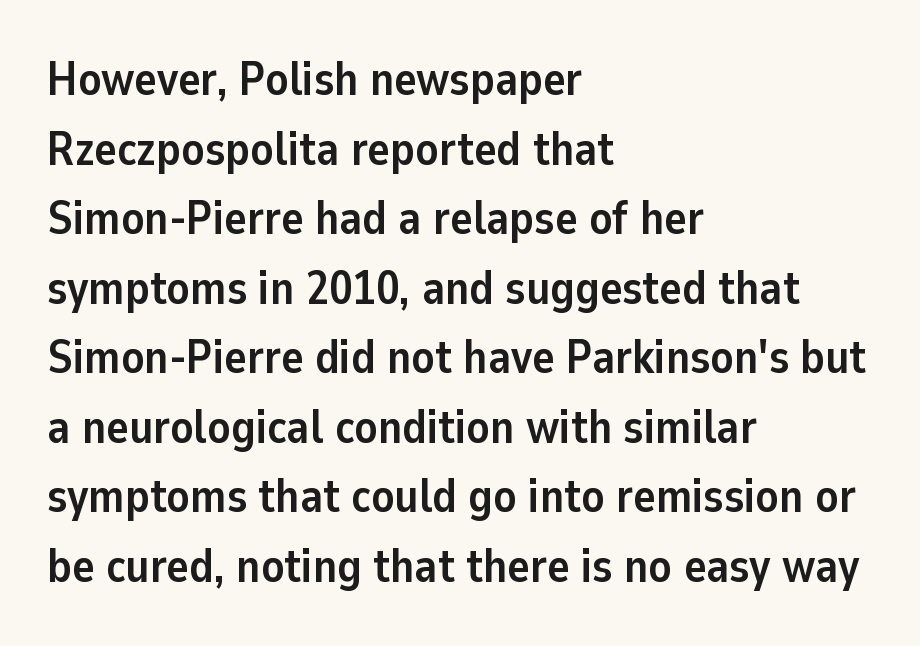
Q: Is the text bold? A: Yes.
Q: Is the text italic (slanted)? A: No, it is upright.
Q: Is the typeface a serif or a sans-serif typeface? A: Sans-serif.
Q: Is the text underlined? A: No.
Q: How is the paragraph aligned? A: Left-aligned.
Q: Is the spacing between letters normal or unusually wide? A: Normal.
Q: Is the spacing between lines tight, normal or loose? A: Normal.
Q: Width (condensed, normal, or wide)? A: Normal.
Q: Stroke contrast? A: Low.
Q: x-height? A: Medium.
Q: Monospaced? A: No.
